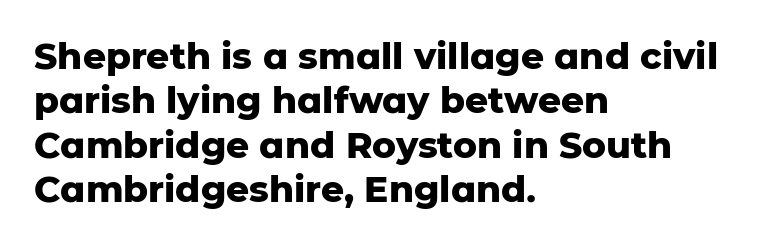
{"serif": "no", "italic": "no", "bold": "yes", "weight": "heavy", "width": "normal", "stroke_contrast": "low", "x_height": "medium", "monospaced": "no", "underline": "no", "align": "left", "line_spacing_ratio": 1.23, "letter_spacing": "normal", "letter_spacing_em": 0.0, "glyph_px": 36}
